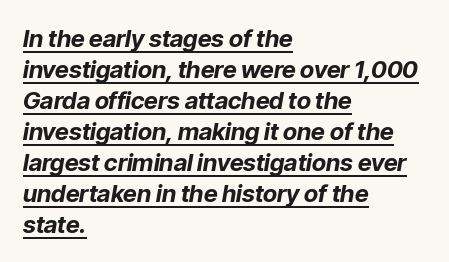
The image shows 24 px bold type, italic (leaning right); set left-aligned, normal line spacing (1.29x), normal letter spacing, underlined.
